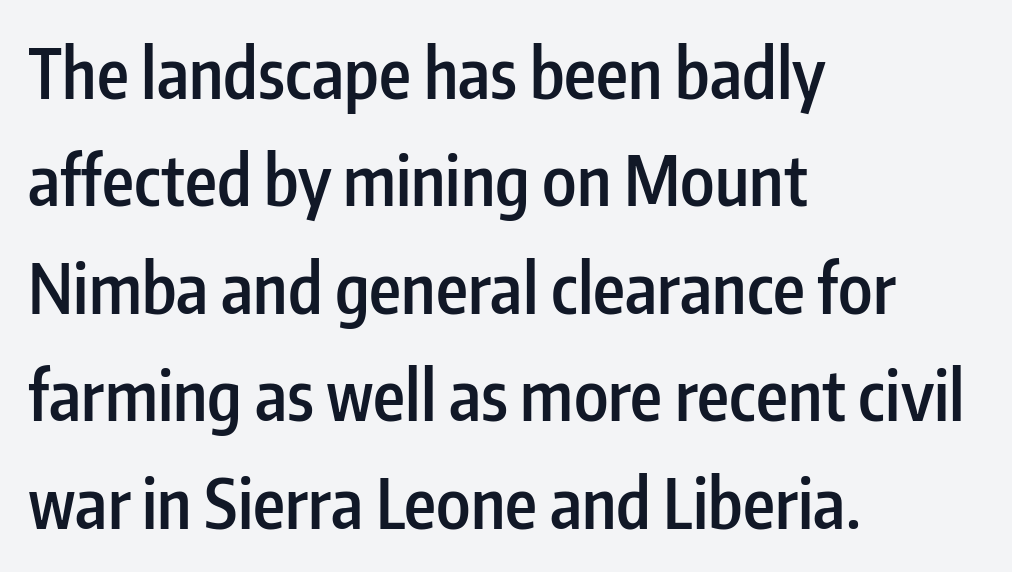
{"serif": "no", "italic": "no", "bold": "semi", "weight": "semibold", "width": "condensed", "stroke_contrast": "low", "x_height": "medium", "monospaced": "no", "underline": "no", "align": "left", "line_spacing": "normal", "line_spacing_ratio": 1.58, "letter_spacing": "normal", "letter_spacing_em": 0.0, "glyph_px": 68}
